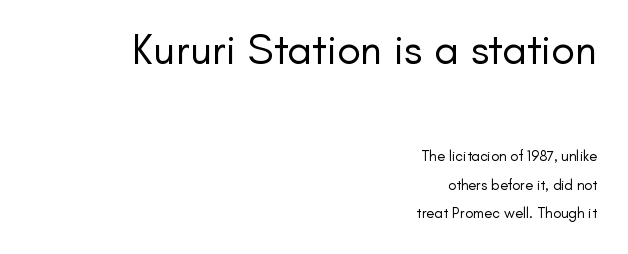
The face used here is a sans, in the tradition of grotesques and geometrics. Heaviness? Minimal to ordinary, like unemphasized prose. Of the two passages, the one on top uses the larger point size. One-word summary of the alignment: right. Every stem runs plumb, perpendicular to the baseline.
